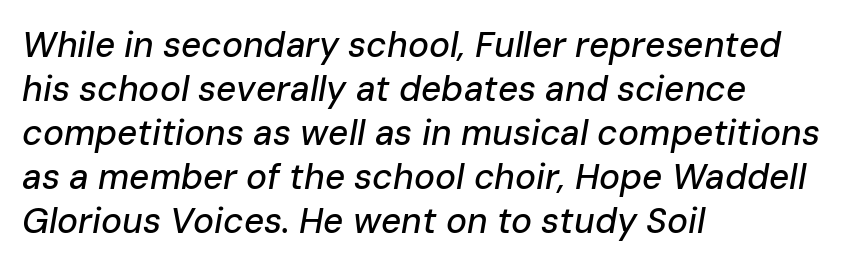
Q: Is the text italic (slanted)? A: Yes, it leans right by about 10 degrees.
Q: Is the text underlined? A: No.
Q: How is the paragraph aligned? A: Left-aligned.
Q: Is the spacing between letters normal or unusually wide? A: Normal.
Q: Is the spacing between lines tight, normal or loose? A: Normal.
Q: Width (condensed, normal, or wide)? A: Normal.
Q: Stroke contrast? A: Low.
Q: x-height? A: Medium.
Q: Monospaced? A: No.
